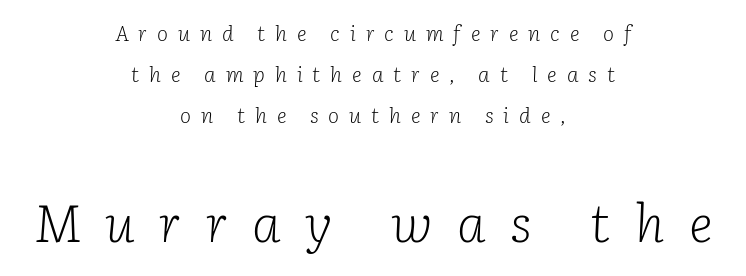
Q: Is the text bold? A: No.
Q: Is the text italic (slanted)? A: Yes, it leans right by about 2 degrees.
Q: Is the typeface a serif or a sans-serif typeface? A: Serif.
Q: Is the text underlined? A: No.
Q: How is the paragraph aligned? A: Centered.
Q: Is the spacing between letters normal or unusually wide? A: Unusually wide.
Q: Is the spacing between lines tight, normal or loose? A: Loose.
Q: Which block of text is set in a larger size, the first (top) or the second (bottom)? A: The second (bottom) one.
Q: Width (condensed, normal, or wide)? A: Normal.
Q: Stroke contrast? A: Low.
Q: x-height? A: Medium.
Q: Monospaced? A: No.
